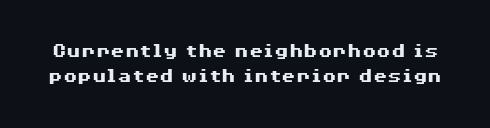
The image shows 21 px bold type, upright; set line spacing 1.17x, normal letter spacing, not underlined.
